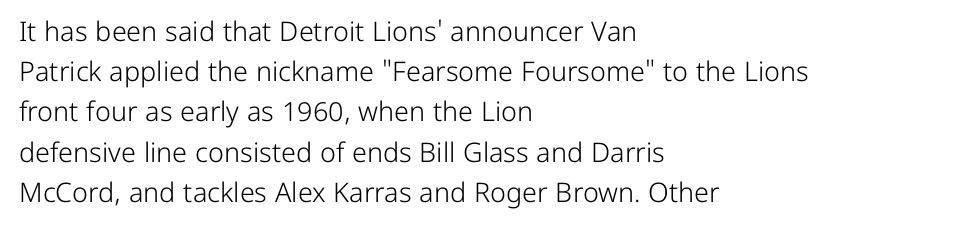
{"italic": "no", "bold": "no", "underline": "no", "align": "left", "line_spacing": "normal", "line_spacing_ratio": 1.49, "letter_spacing": "normal", "letter_spacing_em": 0.0, "glyph_px": 27}
